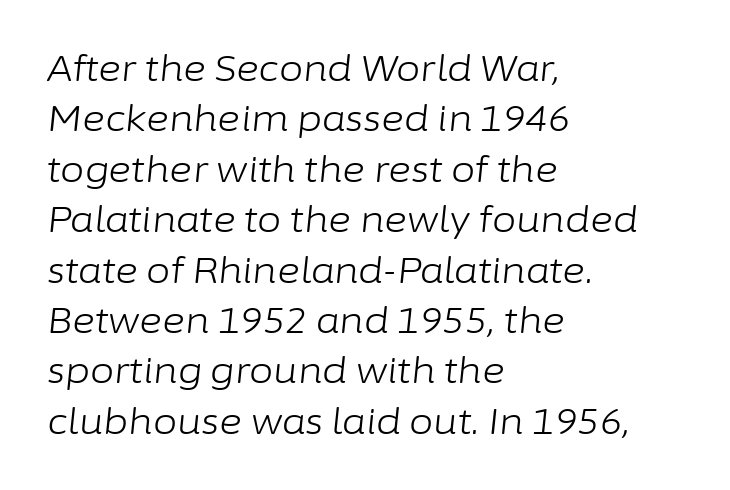
Looking at the ascenders, they clearly lean. Caption: face not bold, strokes unweighted. One-word summary of the alignment: left. Glance below the letters and you will spot only blank space. If you measured baseline to baseline, you'd find a middling distance.
